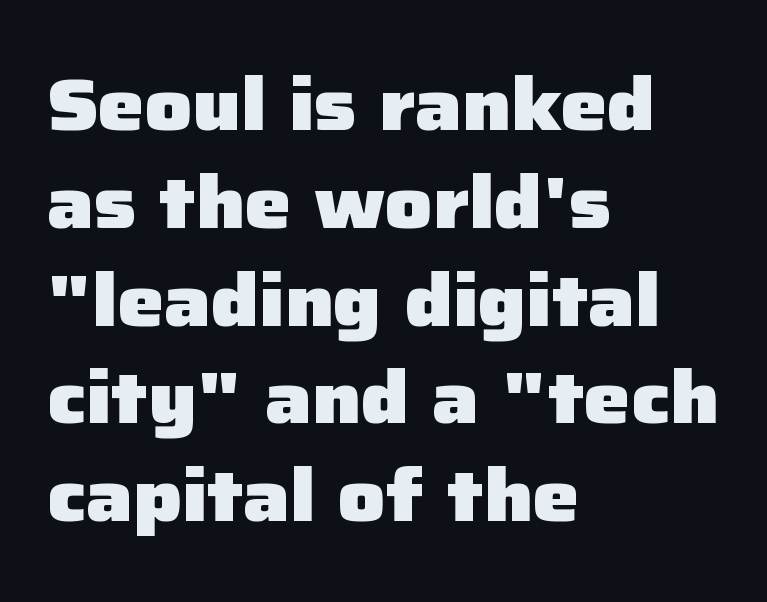
{"serif": "no", "italic": "no", "bold": "yes", "weight": "heavy", "width": "normal", "stroke_contrast": "low", "x_height": "medium", "monospaced": "no", "underline": "no", "align": "left", "line_spacing": "normal", "line_spacing_ratio": 1.34, "letter_spacing": "normal", "letter_spacing_em": 0.0, "glyph_px": 73}
